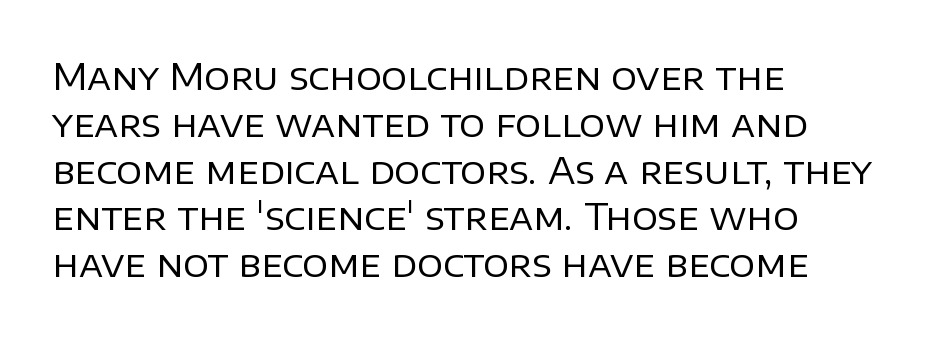
The image shows 36 px regular-weight sans-serif type, upright; set left-aligned, normal line spacing (1.3x), normal letter spacing, not underlined; low stroke contrast and a large x-height.
